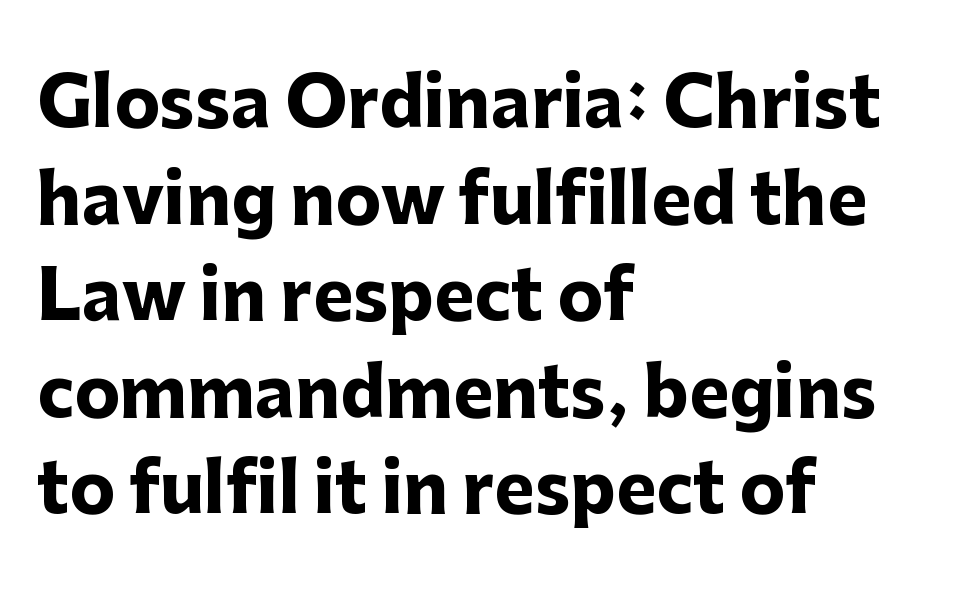
The image shows 68 px heavy sans-serif type, upright; set left-aligned, normal line spacing (1.42x), normal letter spacing, not underlined; low stroke contrast and a medium x-height.
